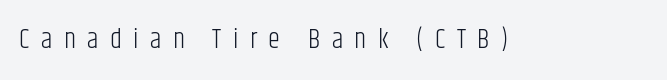
You could only call the tracking loose — the letters float apart. Descenders are the only things crossing below the line. Weight: not bold — regular or lighter. Is there any slant? The stems are plumb.
